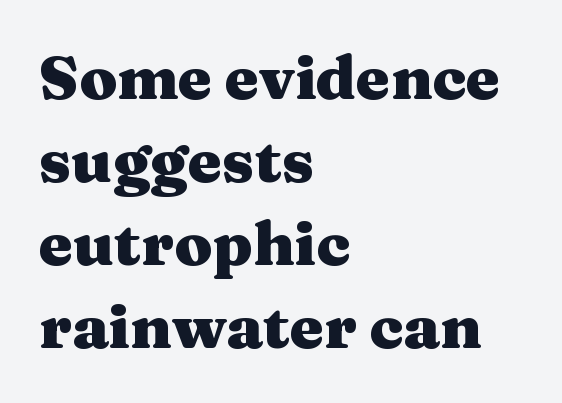
Q: Is the text bold? A: Yes.
Q: Is the text italic (slanted)? A: No, it is upright.
Q: Is the typeface a serif or a sans-serif typeface? A: Serif.
Q: Is the text underlined? A: No.
Q: How is the paragraph aligned? A: Left-aligned.
Q: Is the spacing between letters normal or unusually wide? A: Normal.
Q: Is the spacing between lines tight, normal or loose? A: Normal.
Q: Width (condensed, normal, or wide)? A: Wide.
Q: Stroke contrast? A: Medium.
Q: x-height? A: Medium.
Q: Monospaced? A: No.
